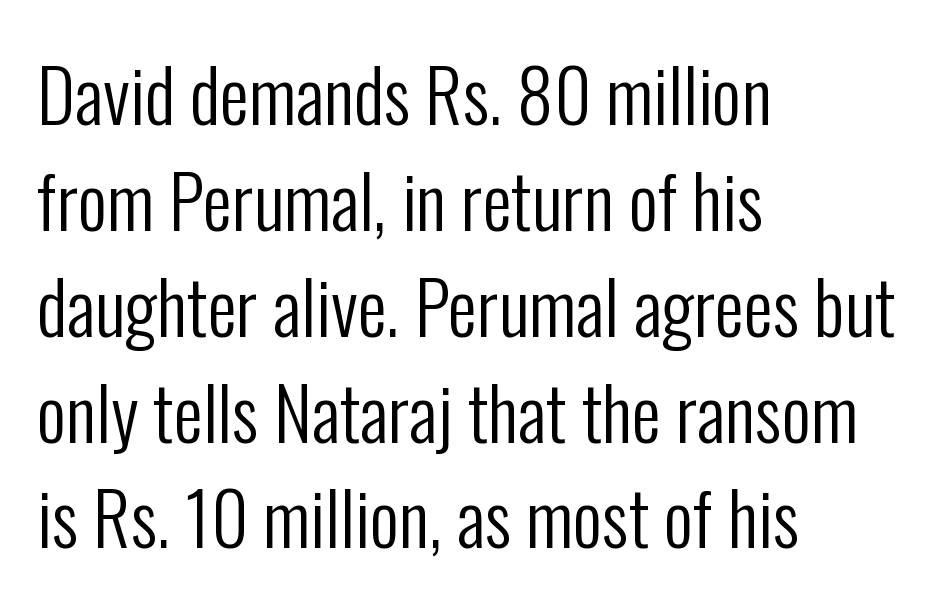
Honestly, the letter spacing is just normal — you wouldn't notice it. Spacing verdict: proportional, widths tailored to each character. The letters stand upright; this is a roman face. This rendering features lettering with no underline. This rendering uses left alignment, leaving the right contour irregular.
